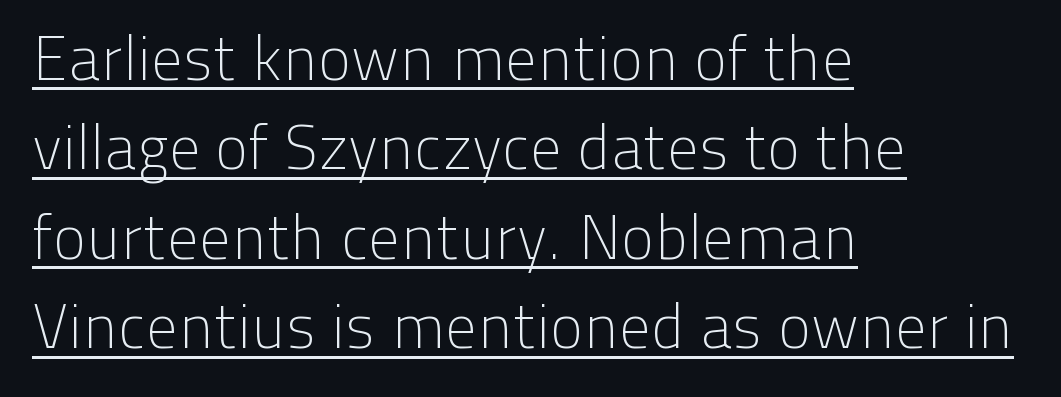
The type is set solid horizontally, with unmodified tracking. Where is the straight margin? On the left. Regarding serifs, this sample does without them. Heft: none added — not bold. Glance below the letters and you will spot a drawn line.
